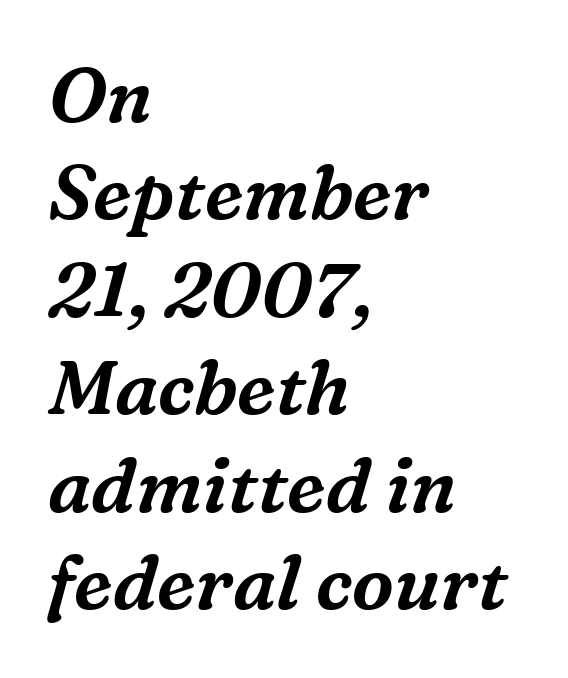
Q: Is the text italic (slanted)? A: Yes, it leans right by about 16 degrees.
Q: Is the typeface a serif or a sans-serif typeface? A: Serif.
Q: Is the text underlined? A: No.
Q: How is the paragraph aligned? A: Left-aligned.
Q: Is the spacing between letters normal or unusually wide? A: Normal.
Q: Is the spacing between lines tight, normal or loose? A: Normal.
Q: Width (condensed, normal, or wide)? A: Normal.
Q: Stroke contrast? A: Medium.
Q: x-height? A: Medium.
Q: Monospaced? A: No.
